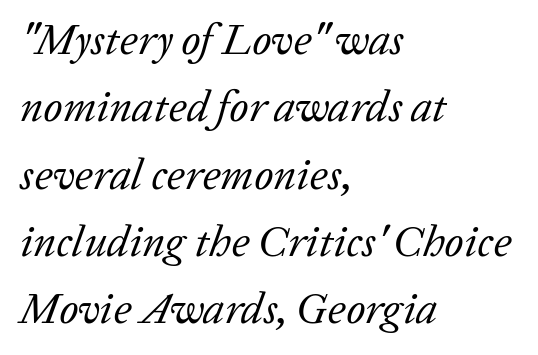
The image shows 44 px regular-weight serif type, italic (leaning right); set left-aligned, normal line spacing (1.53x), normal letter spacing, not underlined; low stroke contrast and a medium x-height.
